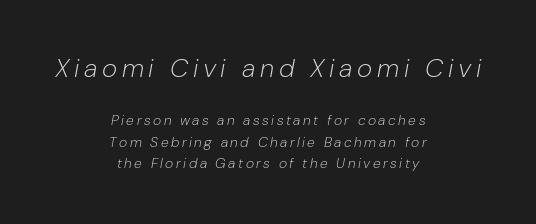
The image shows 26 px text type, italic (leaning right); set centered, normal line spacing (1.52x), not underlined; the first (top) block is 1.86x larger.
